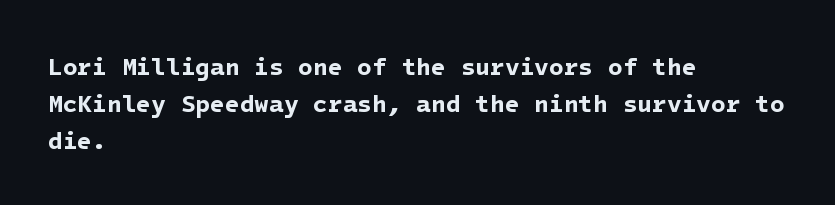
The paragraph shown leans on its left margin. Compared with an ordinary text face, these strokes are far heavier — a full bold. The letterforms sit shoulder to shoulder at normal distance. Unmarked baselines from the first word to the last. This sample keeps an unexceptional amount of space between lines.
